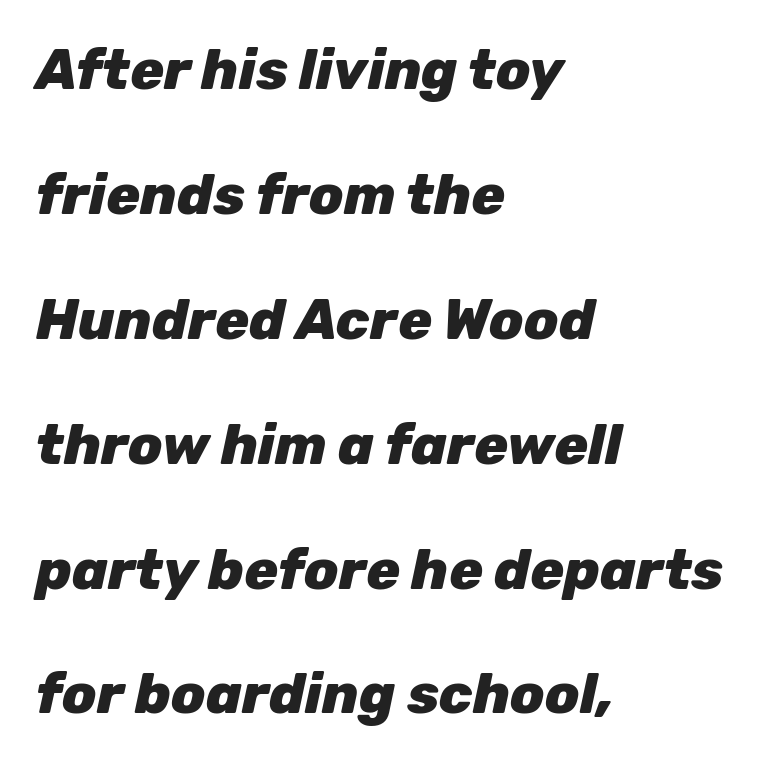
Q: Is the text bold? A: Yes.
Q: Is the text italic (slanted)? A: Yes, it leans right by about 12 degrees.
Q: Is the text underlined? A: No.
Q: How is the paragraph aligned? A: Left-aligned.
Q: Is the spacing between letters normal or unusually wide? A: Normal.
Q: Is the spacing between lines tight, normal or loose? A: Loose.
Q: Width (condensed, normal, or wide)? A: Normal.
Q: Stroke contrast? A: Low.
Q: x-height? A: Medium.
Q: Monospaced? A: No.
